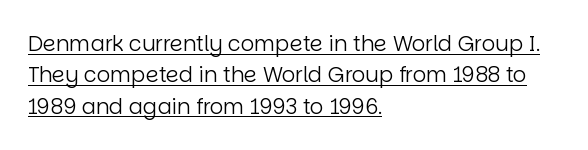
These lines were composed using upright roman letters. The paragraph shown leans on its left margin. The rendered words wear a rule along their underside. The letters look calm and open, with moderate or lighter stems.
